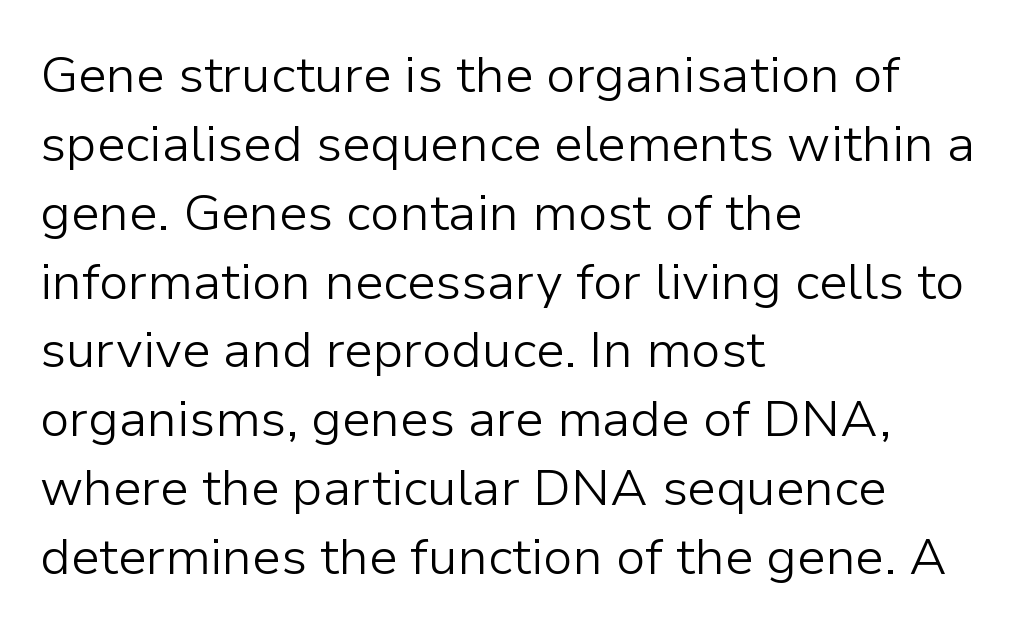
{"serif": "no", "italic": "no", "bold": "no", "weight": "light", "width": "normal", "stroke_contrast": "low", "x_height": "medium", "monospaced": "no", "underline": "no", "align": "left", "line_spacing": "normal", "line_spacing_ratio": 1.35, "letter_spacing": "normal", "letter_spacing_em": 0.0, "glyph_px": 51}
